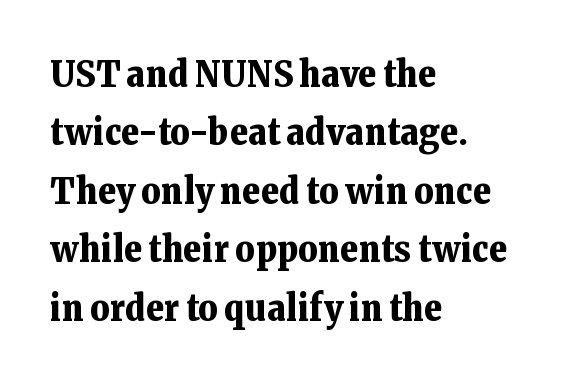
{"serif": "yes", "italic": "no", "bold": "yes", "weight": "bold", "width": "normal", "stroke_contrast": "low", "x_height": "medium", "monospaced": "no", "underline": "no", "align": "left", "line_spacing": "normal", "line_spacing_ratio": 1.58, "letter_spacing": "normal", "letter_spacing_em": 0.0, "glyph_px": 37}
